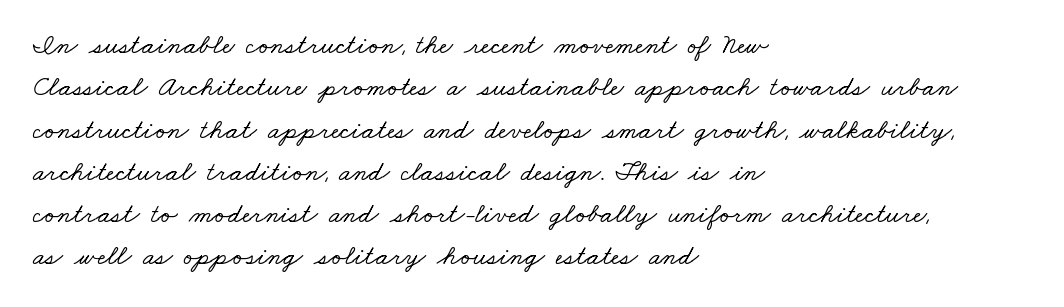
Q: Is the typeface a serif or a sans-serif typeface? A: Serif.
Q: Is the text underlined? A: No.
Q: How is the paragraph aligned? A: Left-aligned.
Q: Is the spacing between letters normal or unusually wide? A: Normal.
Q: Is the spacing between lines tight, normal or loose? A: Normal.
Q: Width (condensed, normal, or wide)? A: Wide.
Q: Stroke contrast? A: Low.
Q: x-height? A: Small.
Q: Monospaced? A: No.
